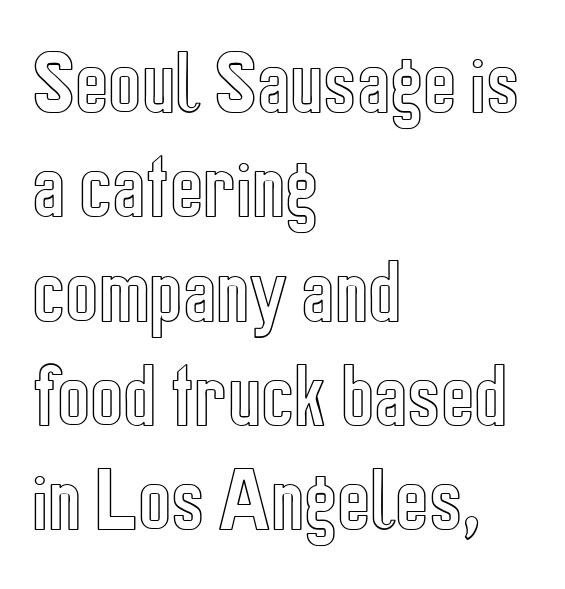
The image shows 70 px condensed type, upright; set left-aligned, normal line spacing (1.49x), normal letter spacing, not underlined; a medium x-height.
